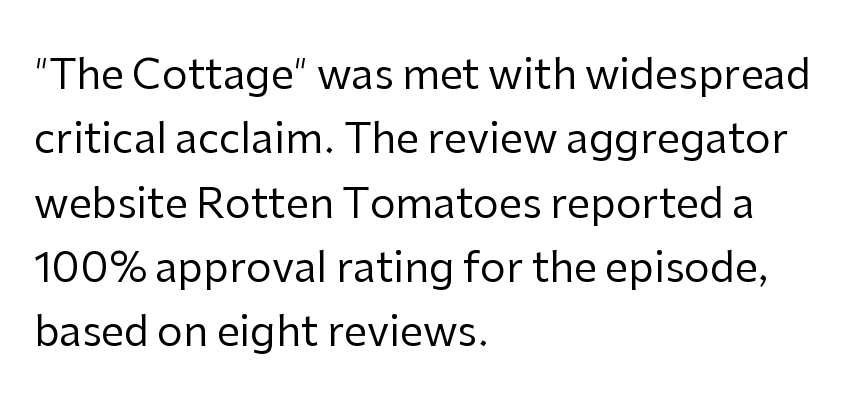
Font category for this specimen: sans-serif. The weight tops out at a normal text grade. Notice how the passage keeps a crisp vertical edge on the left only. Italic? Not at all — the glyphs are vertical. Interline gaps are of average width in this sample.
